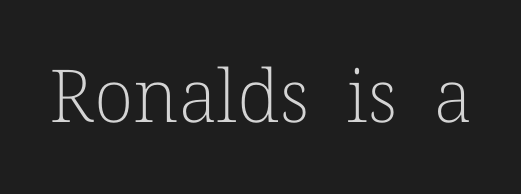
The image shows 73 px light serif type, upright; set normal letter spacing, not underlined; low stroke contrast and a medium x-height.
